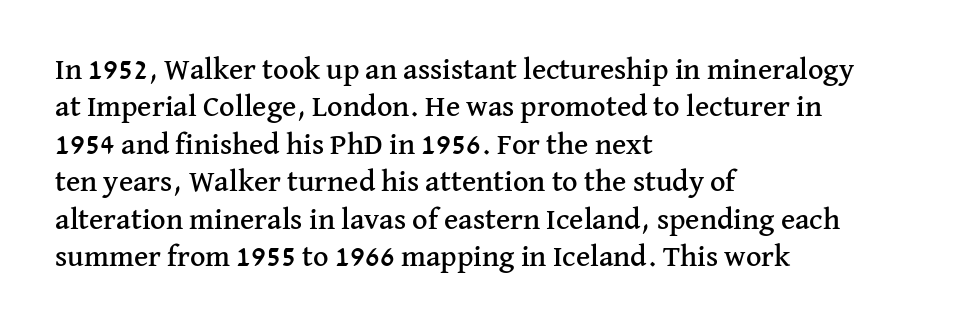
{"serif": "yes", "italic": "no", "width": "normal", "stroke_contrast": "medium", "x_height": "medium", "monospaced": "no", "underline": "no", "align": "left", "line_spacing": "normal", "line_spacing_ratio": 1.25, "letter_spacing": "normal", "letter_spacing_em": 0.0, "glyph_px": 30}
